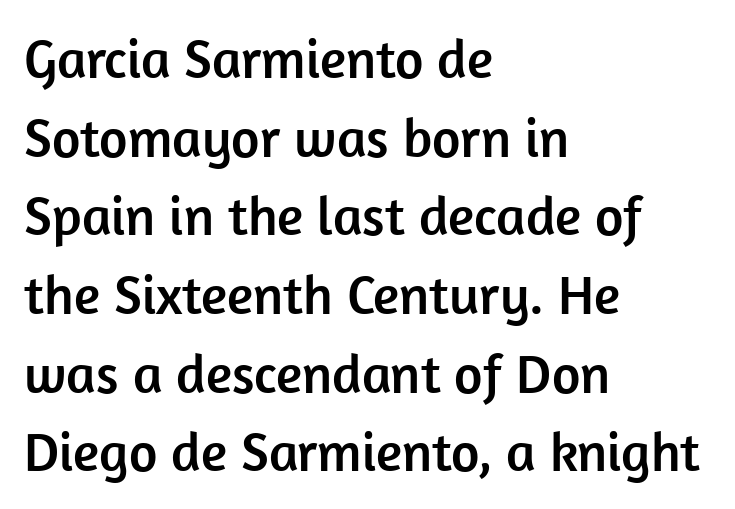
The image shows 55 px sans-serif type, upright; set left-aligned, normal line spacing (1.43x), normal letter spacing, not underlined; low stroke contrast and a medium x-height.
